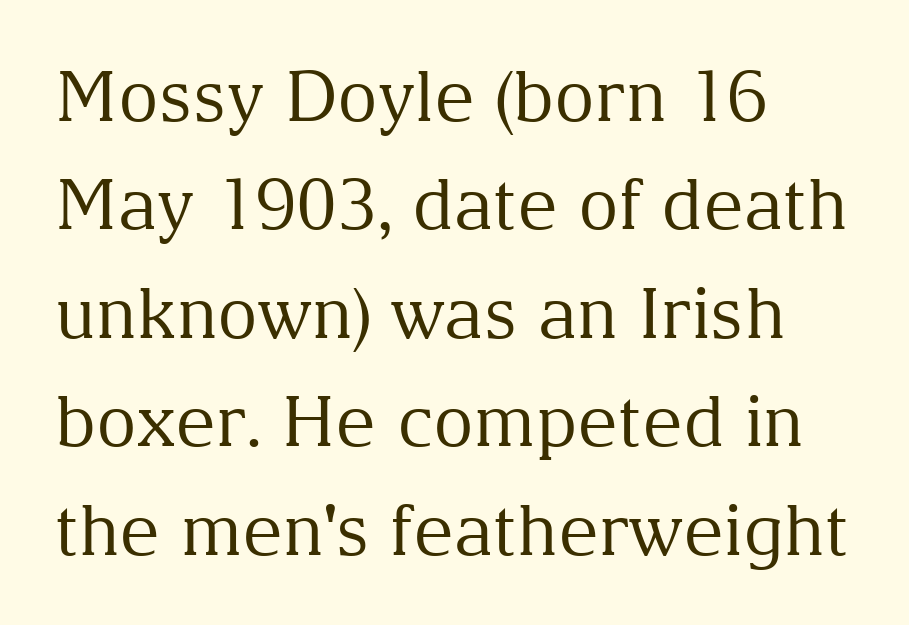
{"serif": "yes", "italic": "no", "bold": "no", "weight": "regular", "width": "normal", "stroke_contrast": "medium", "x_height": "medium", "monospaced": "no", "underline": "no", "align": "left", "line_spacing": "normal", "line_spacing_ratio": 1.55, "letter_spacing": "normal", "letter_spacing_em": 0.0, "glyph_px": 70}
